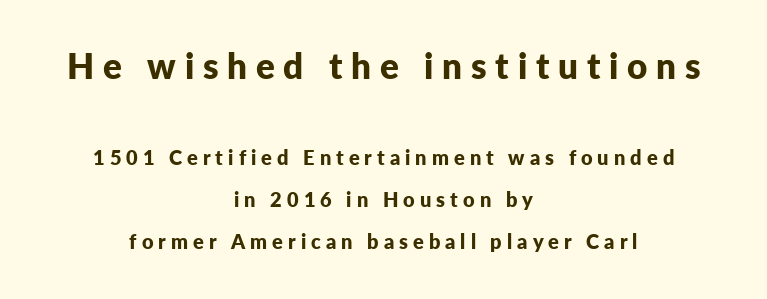
The image shows 35 px bold sans-serif type, upright; set centered, loose line spacing (2.1x), unusually wide letter spacing (+0.25 em), not underlined; the first (top) block is 1.75x larger; low stroke contrast and a medium x-height.
